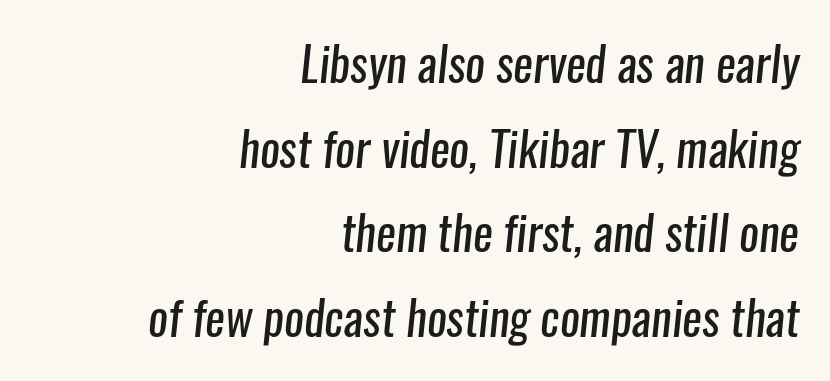
{"serif": "no", "bold": "no", "weight": "regular", "width": "condensed", "stroke_contrast": "low", "x_height": "medium", "monospaced": "no", "underline": "no", "align": "right", "line_spacing_ratio": 1.8, "letter_spacing": "normal", "letter_spacing_em": 0.0, "glyph_px": 47}
